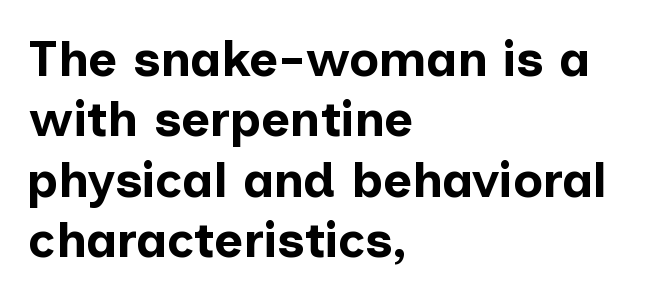
{"serif": "no", "italic": "no", "bold": "yes", "weight": "bold", "width": "normal", "stroke_contrast": "low", "x_height": "medium", "monospaced": "no", "underline": "no", "align": "left", "line_spacing_ratio": 1.21, "letter_spacing": "normal", "letter_spacing_em": 0.0, "glyph_px": 50}
